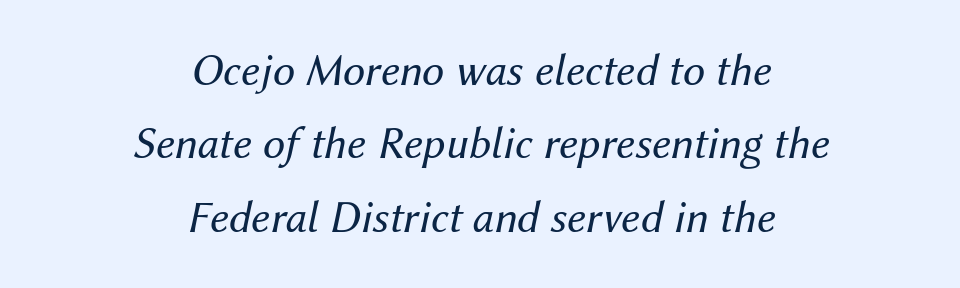
Q: Is the text bold? A: No.
Q: Is the text italic (slanted)? A: Yes, it leans right by about 12 degrees.
Q: Is the text underlined? A: No.
Q: How is the paragraph aligned? A: Centered.
Q: Is the spacing between letters normal or unusually wide? A: Normal.
Q: Is the spacing between lines tight, normal or loose? A: Normal.
Q: Width (condensed, normal, or wide)? A: Normal.
Q: Stroke contrast? A: Medium.
Q: x-height? A: Medium.
Q: Monospaced? A: No.
